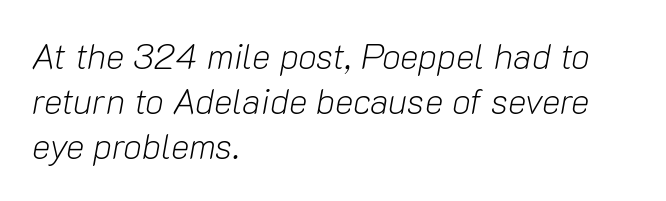
{"italic": "yes", "lean": "right", "slant_degrees": 10, "bold": "no", "weight": "light", "width": "normal", "stroke_contrast": "low", "x_height": "medium", "monospaced": "no", "underline": "no", "align": "left", "line_spacing": "normal", "line_spacing_ratio": 1.29, "letter_spacing": "normal", "letter_spacing_em": 0.0, "glyph_px": 35}
